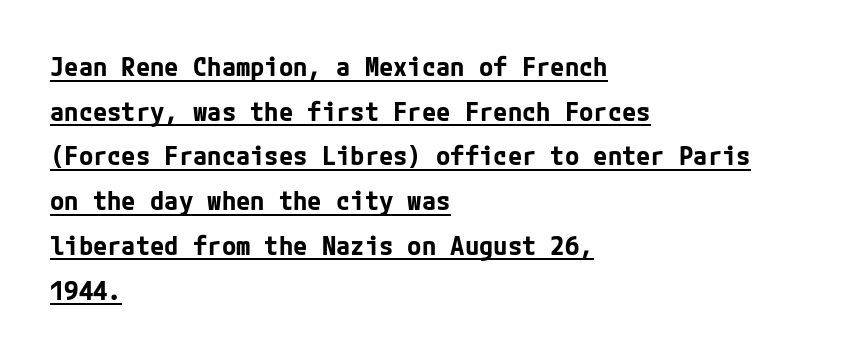
Q: Is the text bold? A: Yes.
Q: Is the text italic (slanted)? A: No, it is upright.
Q: Is the text underlined? A: Yes.
Q: How is the paragraph aligned? A: Left-aligned.
Q: Is the spacing between letters normal or unusually wide? A: Normal.
